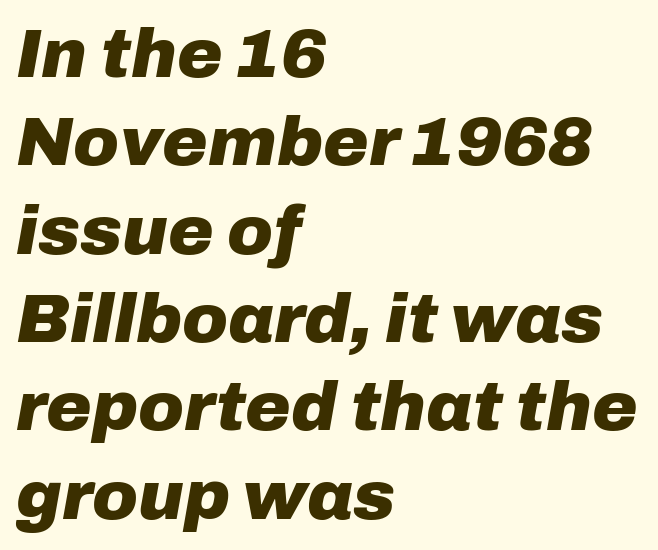
The image shows 69 px heavy type, italic (leaning right); set left-aligned, normal line spacing (1.28x), normal letter spacing, not underlined; low stroke contrast and a medium x-height.
